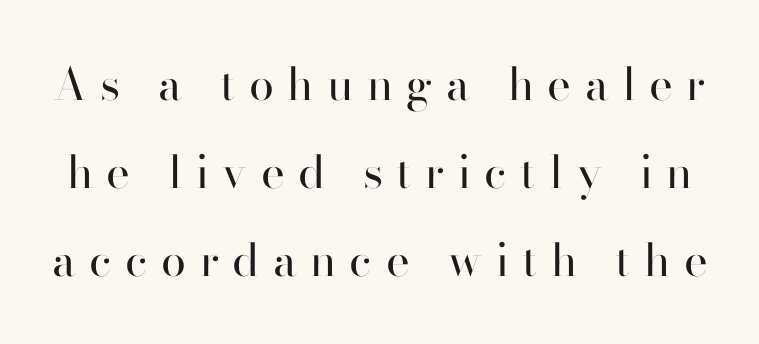
{"serif": "no", "italic": "no", "bold": "no", "weight": "regular", "width": "normal", "stroke_contrast": "high", "x_height": "small", "monospaced": "no", "underline": "no", "line_spacing": "loose", "line_spacing_ratio": 1.96, "letter_spacing": "wide", "letter_spacing_em": 0.3, "glyph_px": 45}
